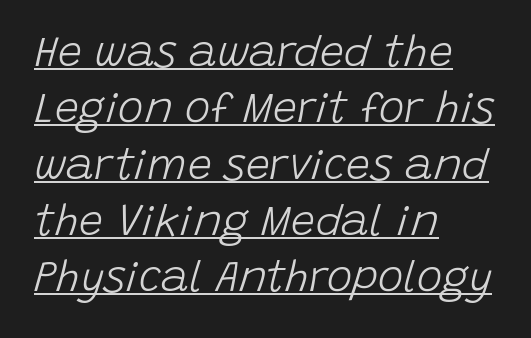
The image shows 43 px light type, italic (leaning right); set left-aligned, normal line spacing (1.31x), normal letter spacing, underlined; low stroke contrast and a large x-height.
